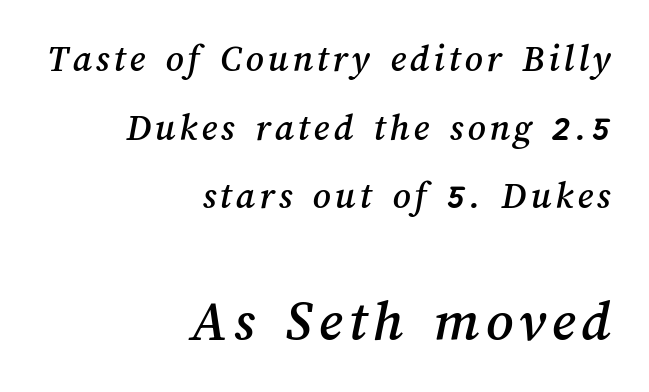
Q: Is the text underlined? A: No.
Q: How is the paragraph aligned? A: Right-aligned.
Q: Which block of text is set in a larger size, the first (top) or the second (bottom)? A: The second (bottom) one.
Q: Width (condensed, normal, or wide)? A: Normal.
Q: Stroke contrast? A: Medium.
Q: x-height? A: Medium.
Q: Monospaced? A: No.
